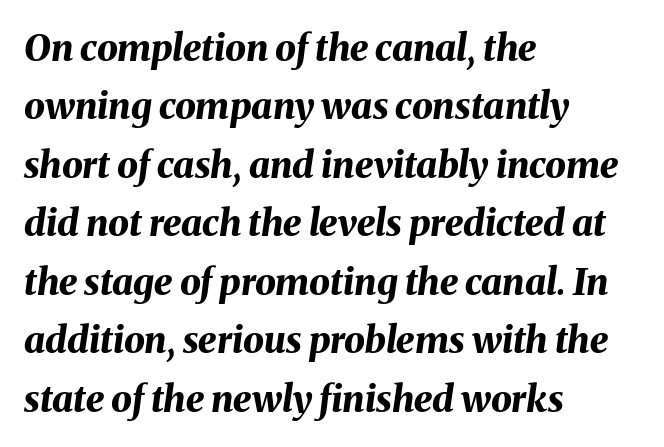
The image shows 37 px bold type, italic (leaning right); set left-aligned, normal line spacing (1.58x), normal letter spacing, not underlined; medium stroke contrast and a medium x-height.
